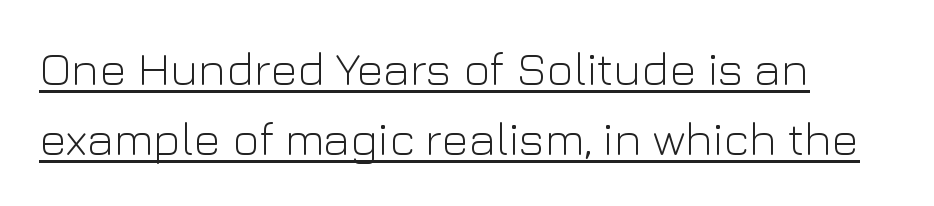
Designer's note — italics off, roman on. Varying glyph widths throughout — classic text-font behaviour. Does a line run under the words? Yes, clearly. The block of text has a typical density, with ordinary space between rows.
